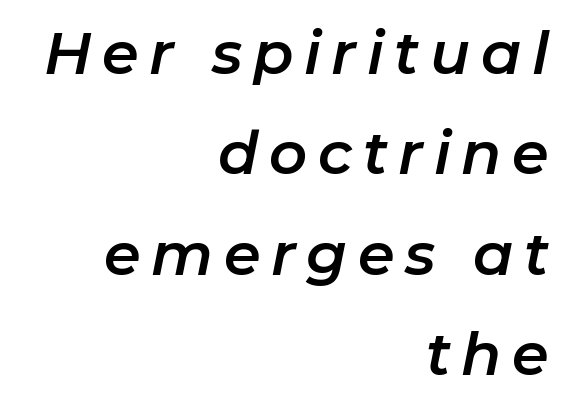
{"italic": "yes", "lean": "right", "slant_degrees": 11, "width": "normal", "stroke_contrast": "low", "x_height": "medium", "monospaced": "no", "underline": "no", "align": "right", "line_spacing": "normal", "line_spacing_ratio": 1.7, "glyph_px": 59}
